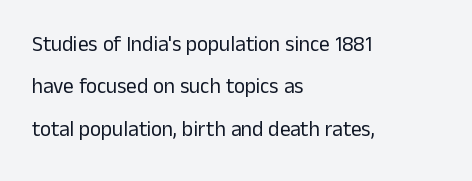
Each stroke keeps to a modest, everyday thickness or less. Rule under the text: the space is simply empty. There is no visible air inserted between adjacent glyphs. Horizontal alignment here is leftward, the default for most running prose. Posture: vertical.
